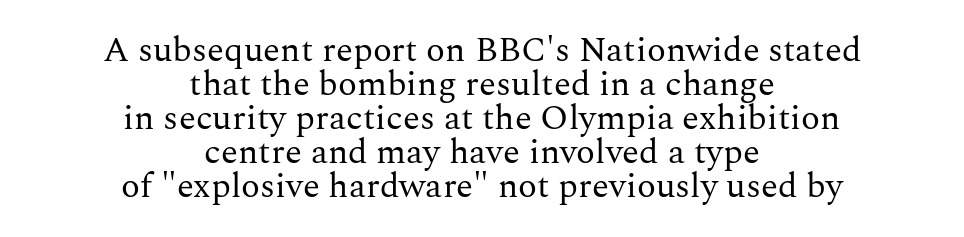
The image shows 35 px regular-weight serif type, upright; set centered, tight line spacing (0.97x), normal letter spacing, not underlined; medium stroke contrast and a medium x-height.
